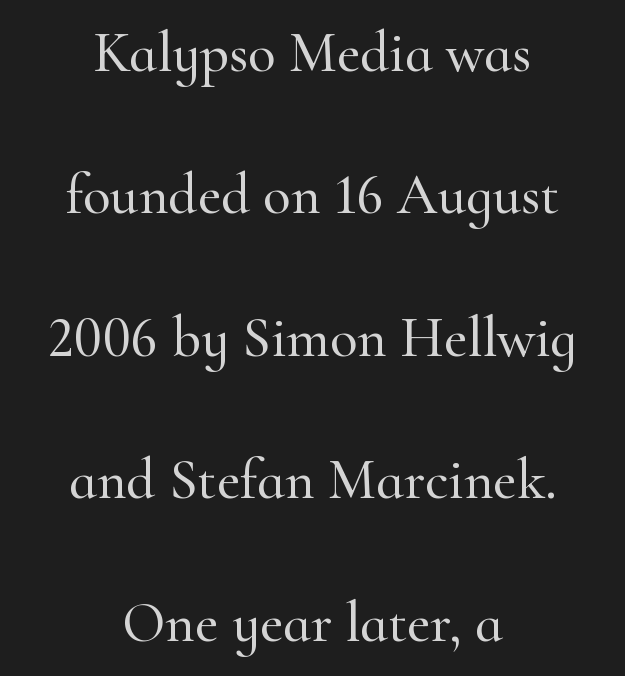
{"serif": "yes", "italic": "no", "width": "normal", "stroke_contrast": "high", "x_height": "small", "monospaced": "no", "underline": "no", "align": "center", "line_spacing": "loose", "line_spacing_ratio": 2.5, "letter_spacing": "normal", "letter_spacing_em": 0.0, "glyph_px": 57}
